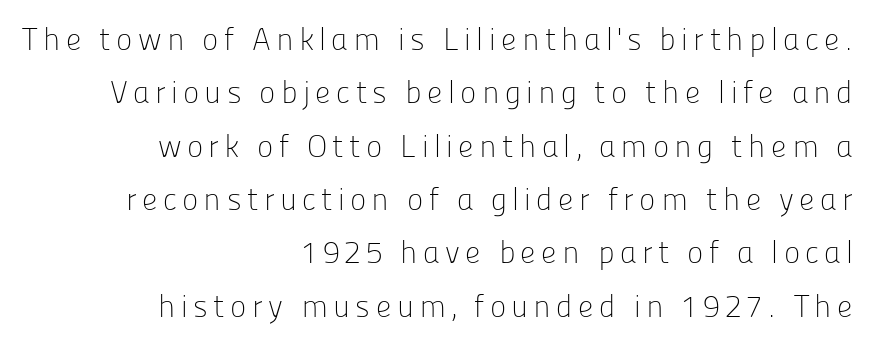
The font family rendered here belongs to the sans-serif group. Heft: none added — not bold. Spacing verdict: proportional, widths tailored to each character. The typography opts for an upright posture over an oblique one. Where is the straight margin? On the right. The string is rendered with underlining switched off.
